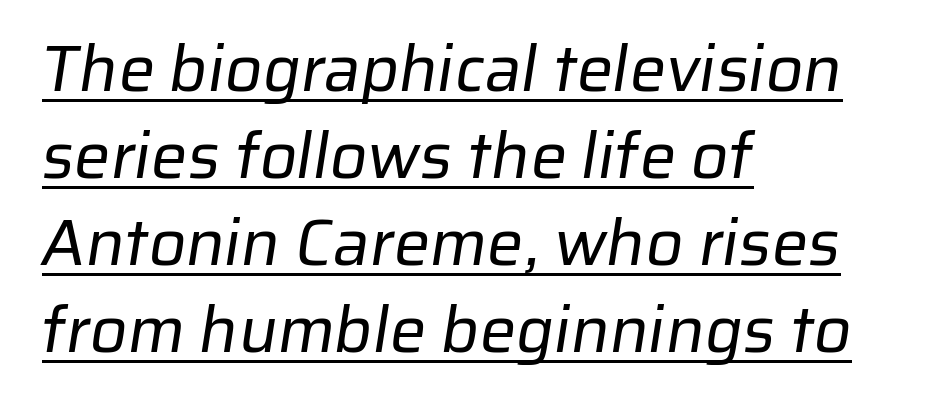
Q: Is the text bold? A: No.
Q: Is the typeface a serif or a sans-serif typeface? A: Sans-serif.
Q: Is the text underlined? A: Yes.
Q: How is the paragraph aligned? A: Left-aligned.
Q: Is the spacing between letters normal or unusually wide? A: Normal.
Q: Is the spacing between lines tight, normal or loose? A: Normal.
Q: Width (condensed, normal, or wide)? A: Normal.
Q: Stroke contrast? A: Low.
Q: x-height? A: Medium.
Q: Monospaced? A: No.
